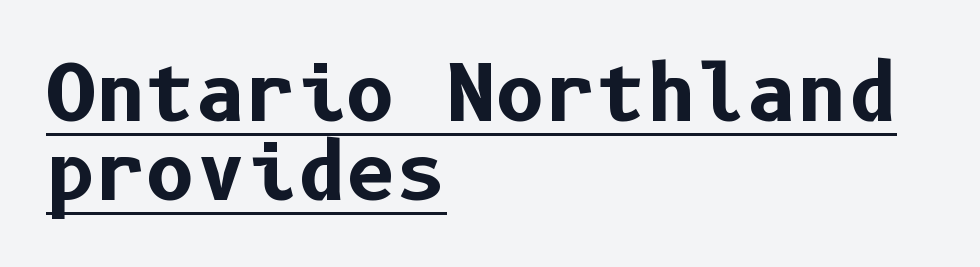
Does the copy run flush right? No — it runs flush left. Italic: no, the glyphs are upright roman. Heavy, bold letterforms. Letter spacing: default. These characters rest on top of a visible drawn line.
